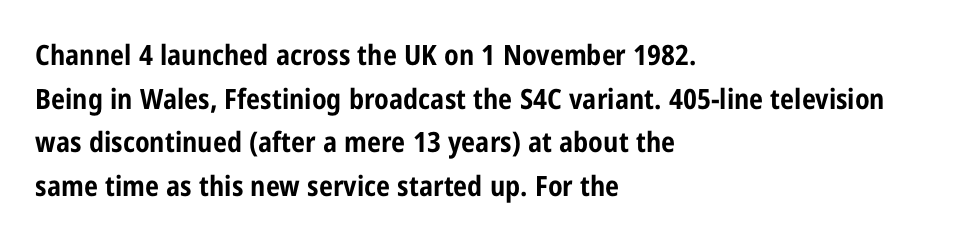
Q: Is the text bold? A: Yes.
Q: Is the text italic (slanted)? A: No, it is upright.
Q: Is the typeface a serif or a sans-serif typeface? A: Sans-serif.
Q: Is the text underlined? A: No.
Q: How is the paragraph aligned? A: Left-aligned.
Q: Is the spacing between letters normal or unusually wide? A: Normal.
Q: Is the spacing between lines tight, normal or loose? A: Normal.
Q: Width (condensed, normal, or wide)? A: Condensed.
Q: Stroke contrast? A: Low.
Q: x-height? A: Medium.
Q: Monospaced? A: No.
